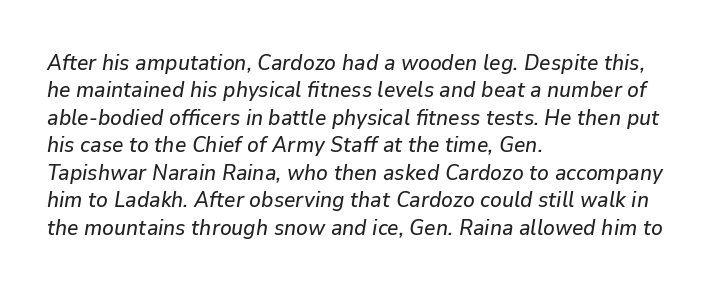
The baseline area is clear. Regular leading. Compared with typical body copy, the letter spacing here is the same. The passage is arranged the way most books set body copy — flush left. Slant detected: the letters are inclined.
